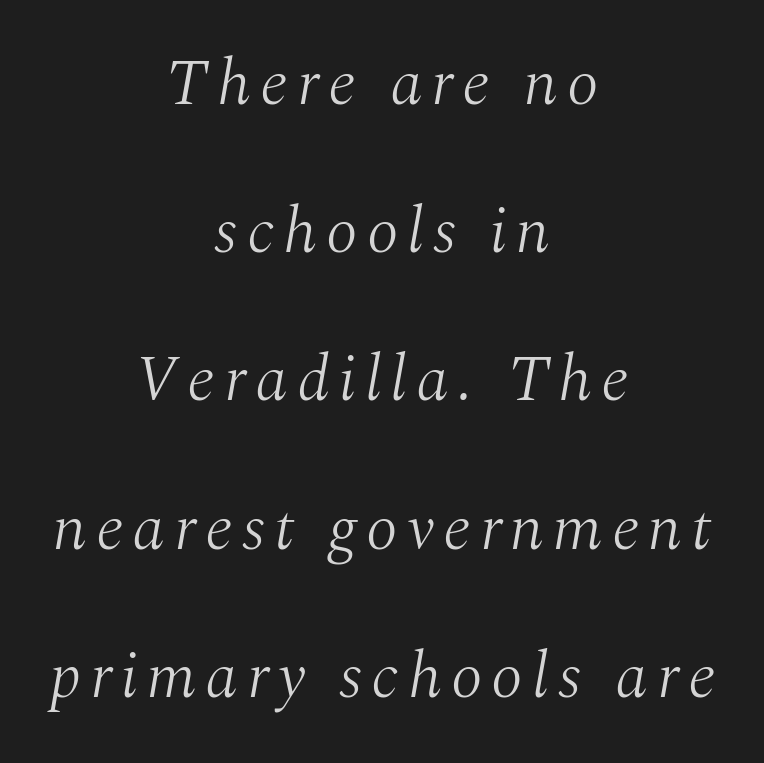
The image shows 65 px light serif type, italic (leaning right); set centered, loose line spacing (2.28x), not underlined; medium stroke contrast and a medium x-height.
